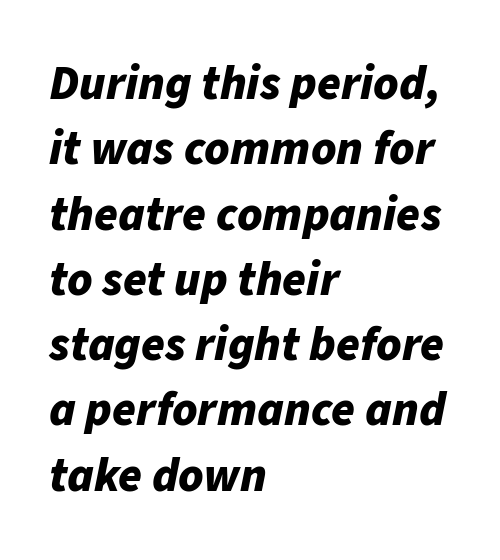
{"italic": "yes", "lean": "right", "slant_degrees": 11, "bold": "yes", "weight": "bold", "width": "normal", "stroke_contrast": "low", "x_height": "medium", "monospaced": "no", "underline": "no", "align": "left", "line_spacing": "normal", "line_spacing_ratio": 1.36, "letter_spacing": "normal", "letter_spacing_em": 0.0, "glyph_px": 48}
